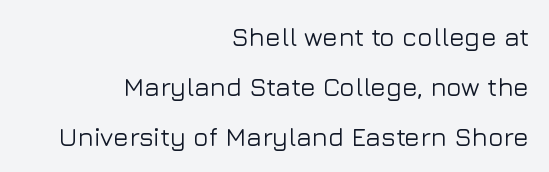
{"italic": "no", "underline": "no", "align": "right", "line_spacing": "loose", "line_spacing_ratio": 1.92, "letter_spacing": "normal", "letter_spacing_em": 0.0, "glyph_px": 26}
